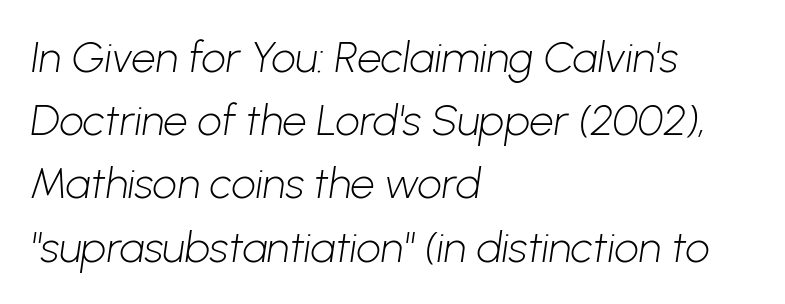
Q: Is the text bold? A: No.
Q: Is the typeface a serif or a sans-serif typeface? A: Sans-serif.
Q: Is the text underlined? A: No.
Q: How is the paragraph aligned? A: Left-aligned.
Q: Is the spacing between letters normal or unusually wide? A: Normal.
Q: Is the spacing between lines tight, normal or loose? A: Normal.
Q: Width (condensed, normal, or wide)? A: Normal.
Q: Stroke contrast? A: Low.
Q: x-height? A: Medium.
Q: Monospaced? A: No.
